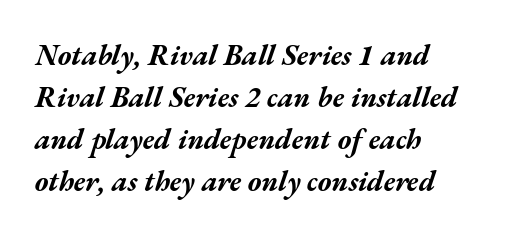
The image shows 29 px bold, wide type, italic (leaning right); set left-aligned, normal line spacing (1.45x), normal letter spacing, not underlined; medium stroke contrast and a medium x-height.
